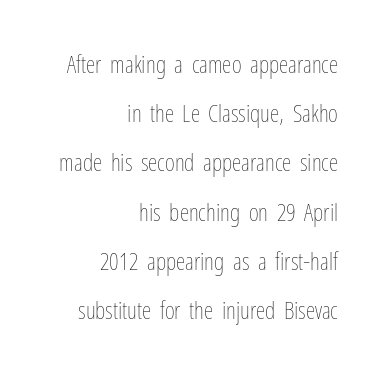
Compared with typical body copy, the letter spacing here is the same. The block of text is sparse from top to bottom, with ample space between rows. The strokes carry an ordinary text weight at most. Check the space under the baseline: it is left empty. Every stem runs plumb, perpendicular to the baseline. One-word summary of the alignment: right.
